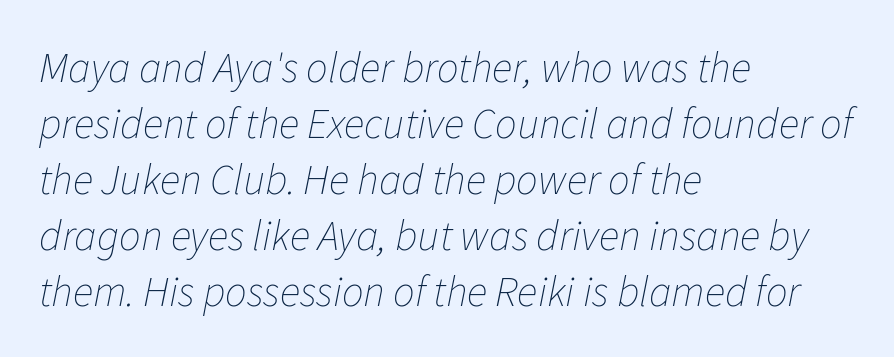
The image shows 43 px thin type, italic (leaning right); set left-aligned, normal line spacing (1.3x), normal letter spacing, not underlined; low stroke contrast and a medium x-height.
